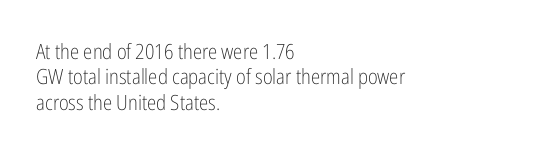
Q: Is the text bold? A: No.
Q: Is the text italic (slanted)? A: No, it is upright.
Q: Is the text underlined? A: No.
Q: How is the paragraph aligned? A: Left-aligned.
Q: Is the spacing between letters normal or unusually wide? A: Normal.
